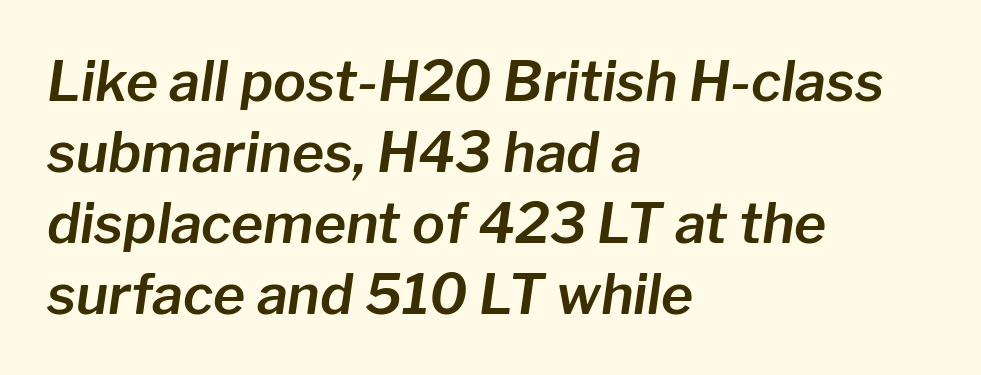
{"italic": "yes", "lean": "right", "slant_degrees": 8, "width": "normal", "stroke_contrast": "low", "x_height": "medium", "monospaced": "no", "underline": "no", "align": "left", "line_spacing": "normal", "line_spacing_ratio": 1.29, "letter_spacing": "normal", "letter_spacing_em": 0.0, "glyph_px": 55}
